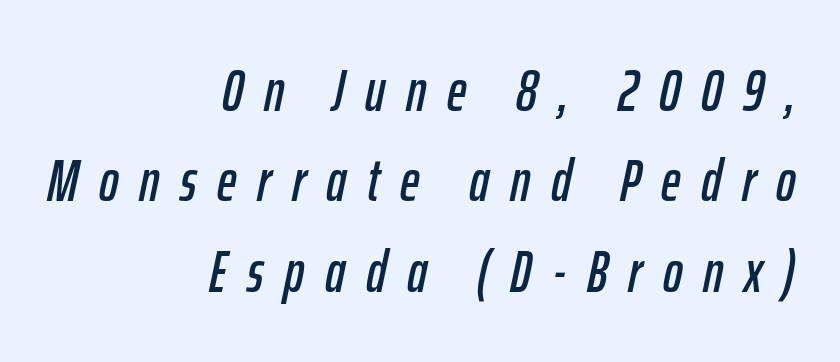
Q: Is the text italic (slanted)? A: Yes, it leans right by about 12 degrees.
Q: Is the text underlined? A: No.
Q: How is the paragraph aligned? A: Right-aligned.
Q: Is the spacing between letters normal or unusually wide? A: Unusually wide.
Q: Is the spacing between lines tight, normal or loose? A: Normal.
Q: Width (condensed, normal, or wide)? A: Condensed.
Q: Stroke contrast? A: Low.
Q: x-height? A: Medium.
Q: Monospaced? A: No.
